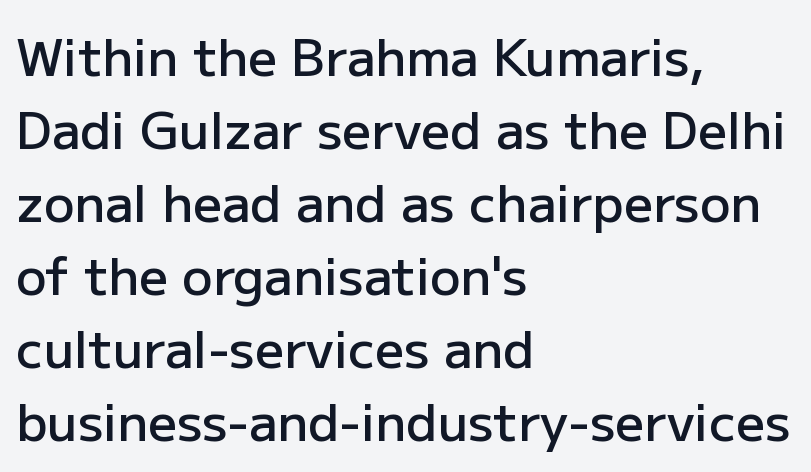
Q: Is the text bold? A: Semi-bold.
Q: Is the text italic (slanted)? A: No, it is upright.
Q: Is the typeface a serif or a sans-serif typeface? A: Sans-serif.
Q: Is the text underlined? A: No.
Q: How is the paragraph aligned? A: Left-aligned.
Q: Is the spacing between letters normal or unusually wide? A: Normal.
Q: Is the spacing between lines tight, normal or loose? A: Normal.
Q: Width (condensed, normal, or wide)? A: Normal.
Q: Stroke contrast? A: Low.
Q: x-height? A: Medium.
Q: Monospaced? A: No.
